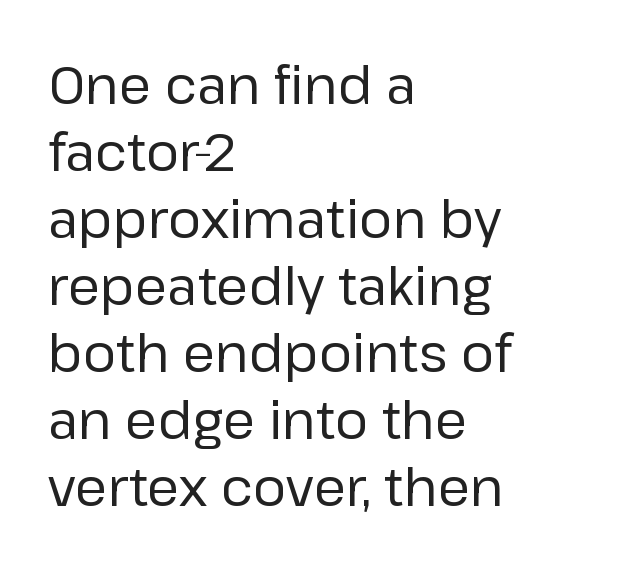
Q: Is the text bold? A: No.
Q: Is the text italic (slanted)? A: No, it is upright.
Q: Is the typeface a serif or a sans-serif typeface? A: Sans-serif.
Q: Is the text underlined? A: No.
Q: How is the paragraph aligned? A: Left-aligned.
Q: Is the spacing between letters normal or unusually wide? A: Normal.
Q: Is the spacing between lines tight, normal or loose? A: Normal.
Q: Width (condensed, normal, or wide)? A: Normal.
Q: Stroke contrast? A: Low.
Q: x-height? A: Medium.
Q: Monospaced? A: No.
